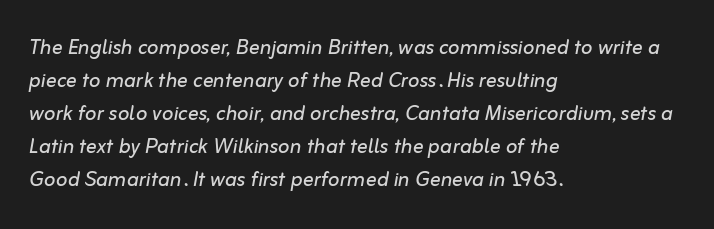
Q: Is the text bold? A: No.
Q: Is the text italic (slanted)? A: Yes, it leans right by about 10 degrees.
Q: Is the text underlined? A: No.
Q: How is the paragraph aligned? A: Left-aligned.
Q: Is the spacing between letters normal or unusually wide? A: Normal.
